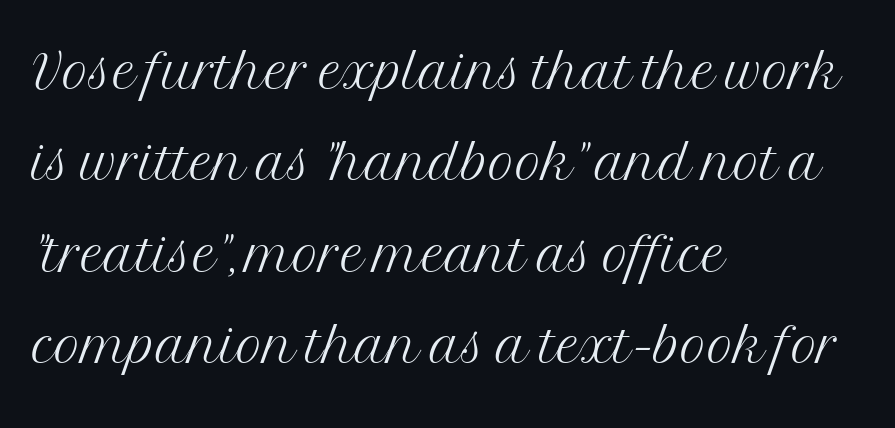
Each letter keeps its own natural width here, so spacing adapts to shape. Observe the serifs anchoring each vertical stroke in this sample. Tracking here is standard; glyphs follow each other at the usual distance. Bold? No — there's no thickening of the strokes.
